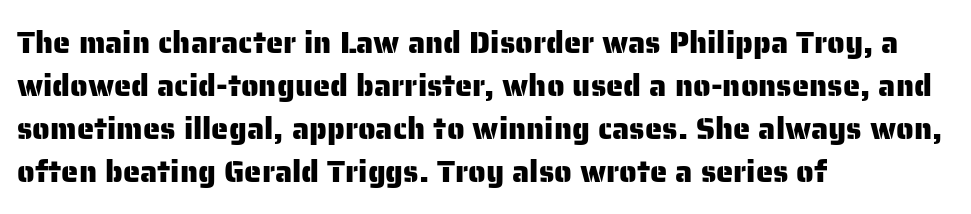
{"serif": "no", "italic": "no", "width": "normal", "stroke_contrast": "low", "x_height": "medium", "monospaced": "no", "underline": "no", "align": "left", "line_spacing": "normal", "line_spacing_ratio": 1.39, "letter_spacing": "normal", "letter_spacing_em": 0.0, "glyph_px": 31}
